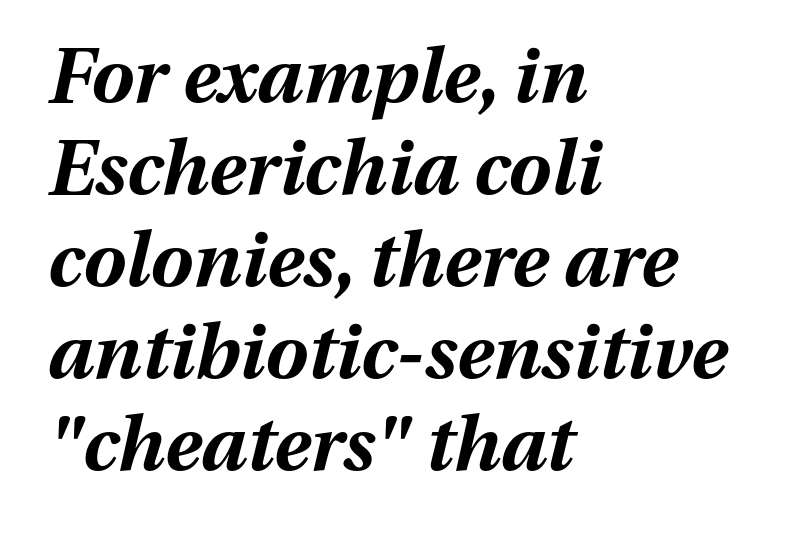
Heavy, bold letterforms. Quick note: italic. Spacing between characters is what you'd get straight out of the box. The typesetter chose a ragged-right arrangement here.
